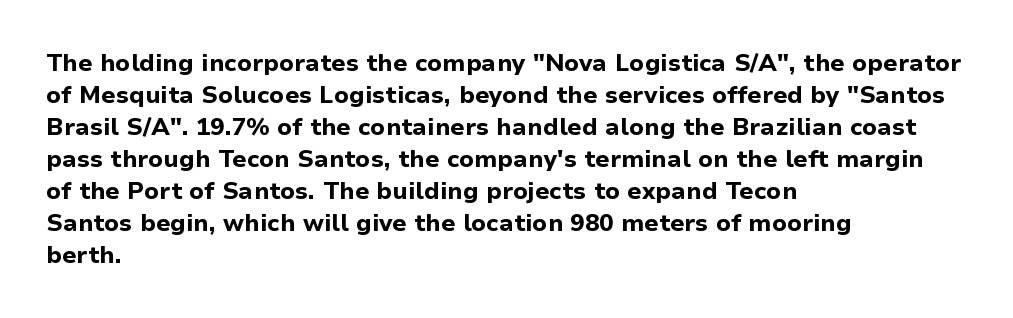
The image shows 24 px bold type, upright; set left-aligned, normal line spacing (1.33x), normal letter spacing, not underlined.
